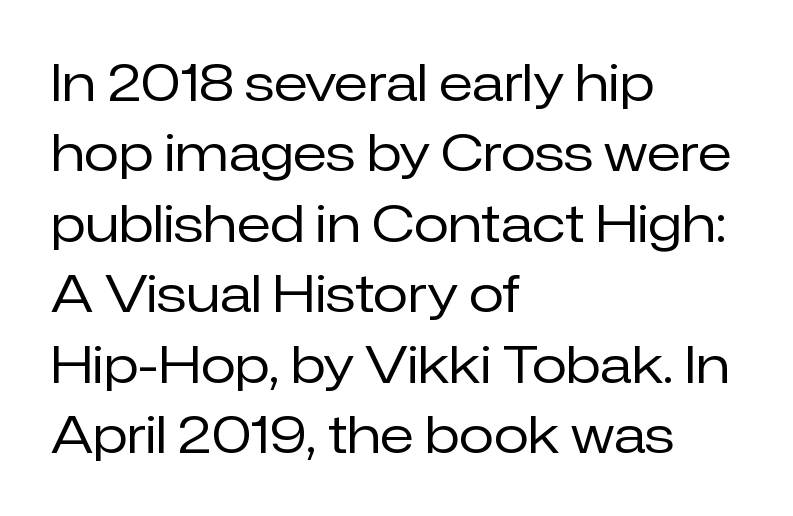
{"serif": "no", "italic": "no", "bold": "no", "weight": "regular", "width": "normal", "stroke_contrast": "low", "x_height": "medium", "monospaced": "no", "underline": "no", "align": "left", "line_spacing": "normal", "line_spacing_ratio": 1.38, "letter_spacing": "normal", "letter_spacing_em": 0.0, "glyph_px": 51}
